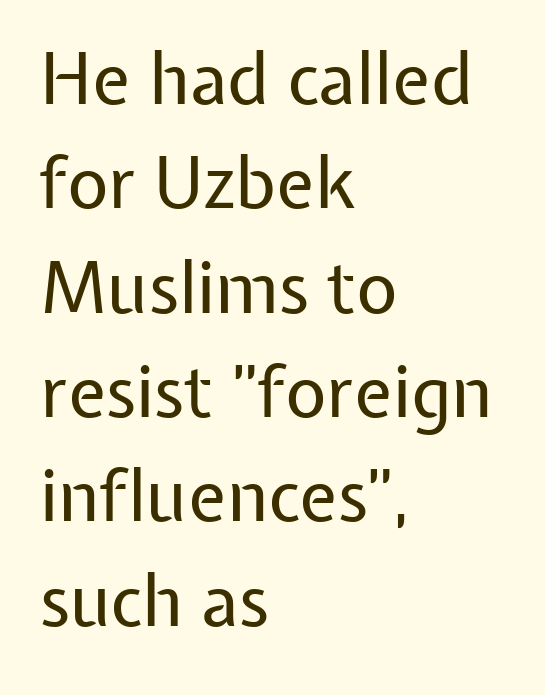
{"serif": "no", "italic": "no", "bold": "no", "weight": "regular", "width": "normal", "stroke_contrast": "low", "x_height": "medium", "monospaced": "no", "underline": "no", "align": "left", "line_spacing": "normal", "line_spacing_ratio": 1.47, "letter_spacing": "normal", "letter_spacing_em": 0.0, "glyph_px": 71}
